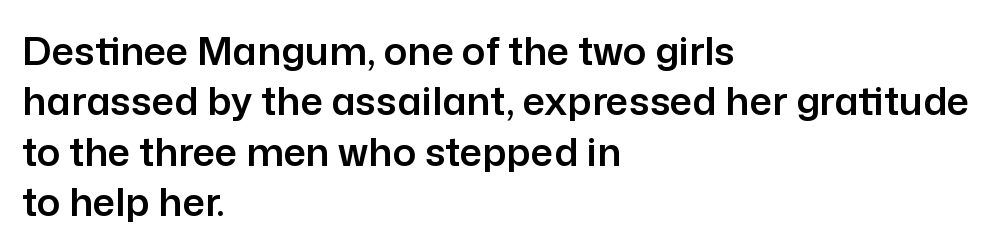
The image shows 39 px sans-serif type, upright; set left-aligned, normal line spacing (1.29x), normal letter spacing, not underlined; low stroke contrast and a medium x-height.
